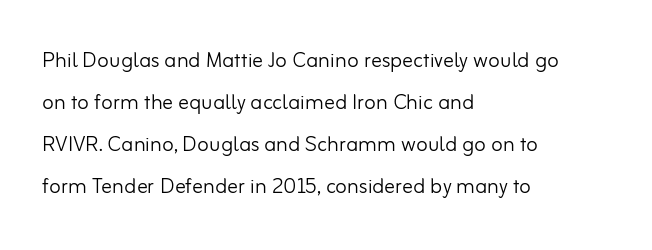
The image shows 27 px text type, upright; set left-aligned, normal line spacing (1.56x), normal letter spacing, not underlined.
